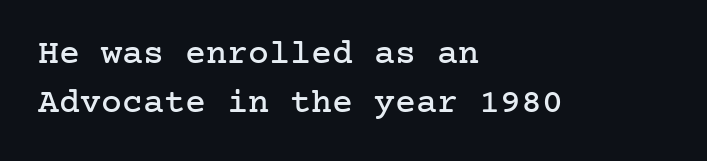
Q: Is the text italic (slanted)? A: No, it is upright.
Q: Is the typeface a serif or a sans-serif typeface? A: Serif.
Q: Is the text underlined? A: No.
Q: How is the paragraph aligned? A: Left-aligned.
Q: Is the spacing between letters normal or unusually wide? A: Normal.
Q: Is the spacing between lines tight, normal or loose? A: Normal.
Q: Width (condensed, normal, or wide)? A: Normal.
Q: Stroke contrast? A: Low.
Q: x-height? A: Medium.
